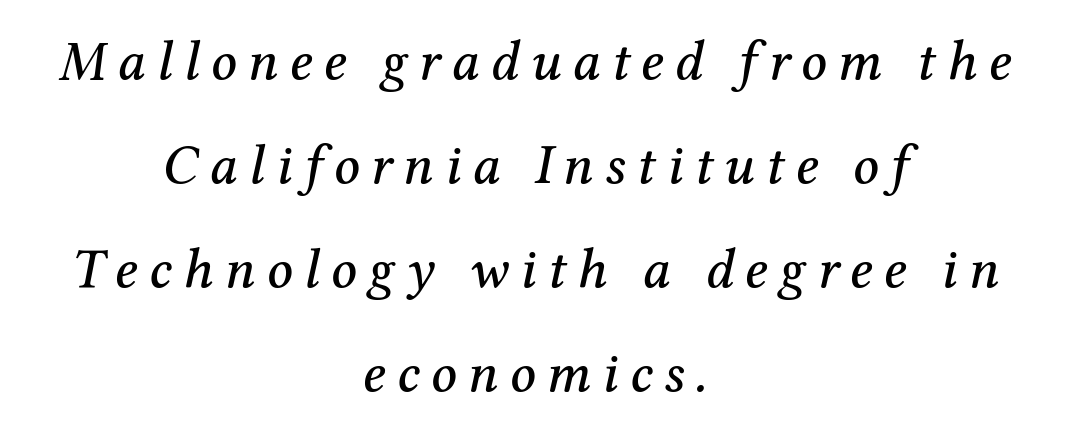
{"serif": "yes", "italic": "yes", "lean": "right", "slant_degrees": 12, "width": "normal", "stroke_contrast": "medium", "x_height": "medium", "monospaced": "no", "underline": "no", "align": "center", "line_spacing_ratio": 1.86, "letter_spacing": "wide", "letter_spacing_em": 0.2, "glyph_px": 56}
